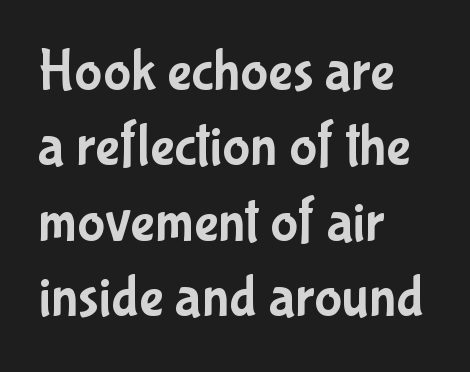
{"serif": "no", "italic": "no", "width": "condensed", "stroke_contrast": "low", "x_height": "medium", "monospaced": "no", "underline": "no", "align": "left", "line_spacing": "normal", "line_spacing_ratio": 1.3, "letter_spacing": "normal", "letter_spacing_em": 0.0, "glyph_px": 58}
